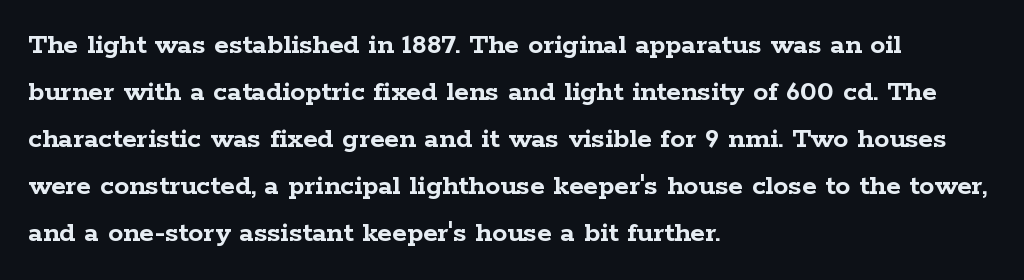
Emphasis by weight is at full strength: bold. Each row of text sits above clean, open space. You can tell it's not italic because the verticals are truly vertical. These lines are rendered in a variable-pitch font. These lines are composed in type with serifs.
